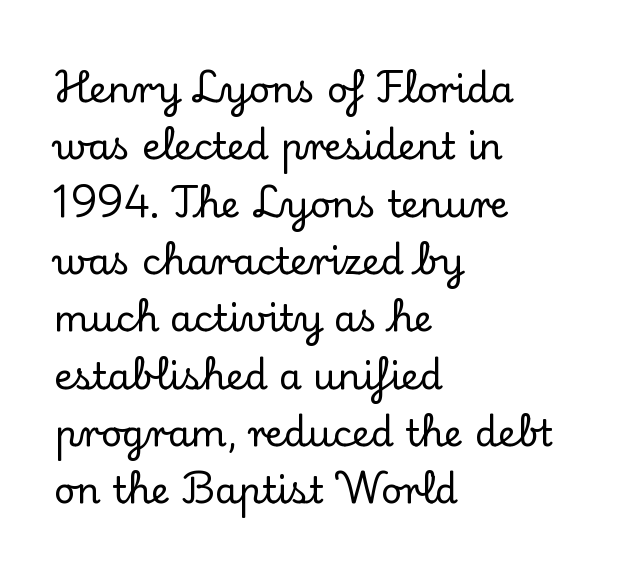
The image shows 37 px serif type, upright; set left-aligned, normal line spacing (1.55x), normal letter spacing, not underlined; low stroke contrast and a small x-height.
